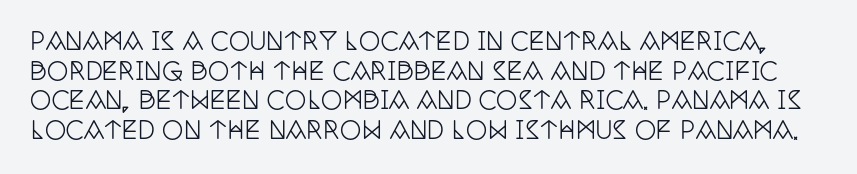
{"italic": "no", "underline": "no", "line_spacing_ratio": 1.23, "letter_spacing": "normal", "letter_spacing_em": 0.0, "glyph_px": 24}
